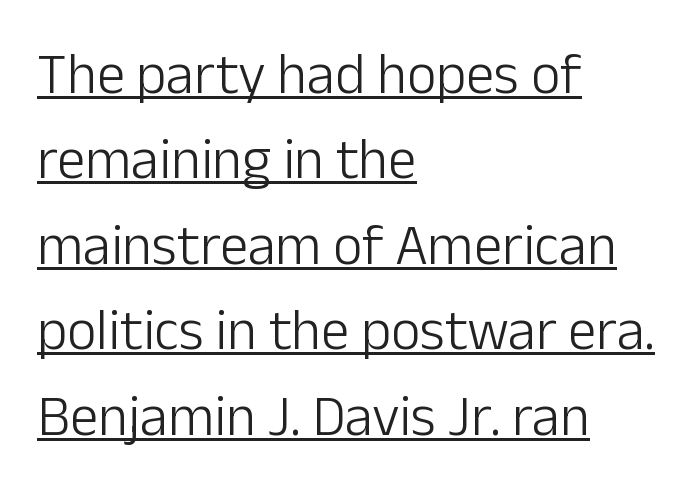
Q: Is the text bold? A: No.
Q: Is the text italic (slanted)? A: No, it is upright.
Q: Is the typeface a serif or a sans-serif typeface? A: Sans-serif.
Q: Is the text underlined? A: Yes.
Q: How is the paragraph aligned? A: Left-aligned.
Q: Is the spacing between letters normal or unusually wide? A: Normal.
Q: Is the spacing between lines tight, normal or loose? A: Normal.
Q: Width (condensed, normal, or wide)? A: Normal.
Q: Stroke contrast? A: Low.
Q: x-height? A: Medium.
Q: Monospaced? A: No.
